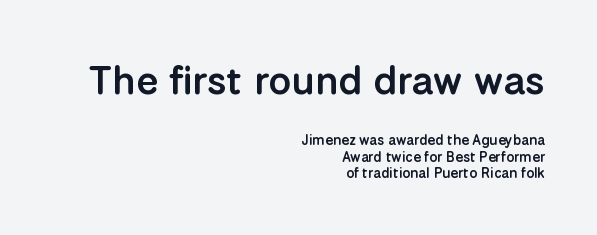
{"serif": "no", "italic": "no", "bold": "semi", "weight": "semibold", "width": "normal", "stroke_contrast": "low", "x_height": "medium", "monospaced": "no", "underline": "no", "align": "right", "line_spacing_ratio": 1.16, "letter_spacing": "normal", "letter_spacing_em": 0.0, "larger_block": "first", "size_ratio": 2.86, "glyph_px": 40}
